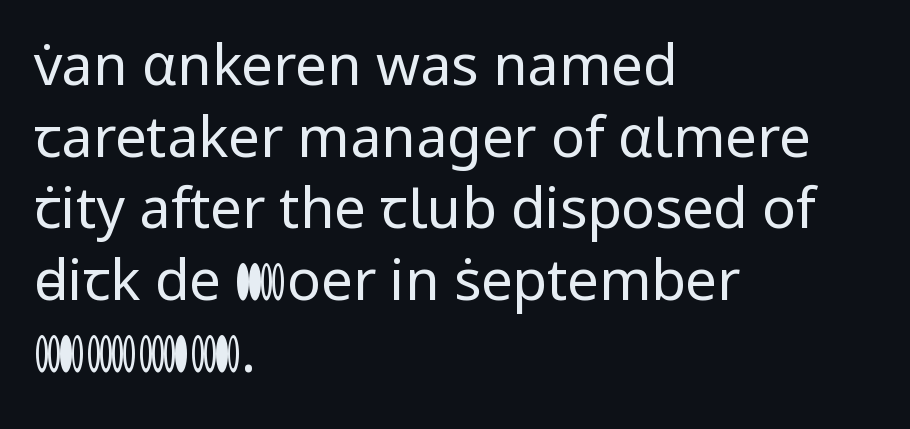
Q: Is the text bold? A: No.
Q: Is the text italic (slanted)? A: No, it is upright.
Q: Is the typeface a serif or a sans-serif typeface? A: Sans-serif.
Q: Is the text underlined? A: No.
Q: How is the paragraph aligned? A: Left-aligned.
Q: Is the spacing between letters normal or unusually wide? A: Normal.
Q: Is the spacing between lines tight, normal or loose? A: Normal.
Q: Width (condensed, normal, or wide)? A: Normal.
Q: Stroke contrast? A: Low.
Q: x-height? A: Medium.
Q: Monospaced? A: No.
